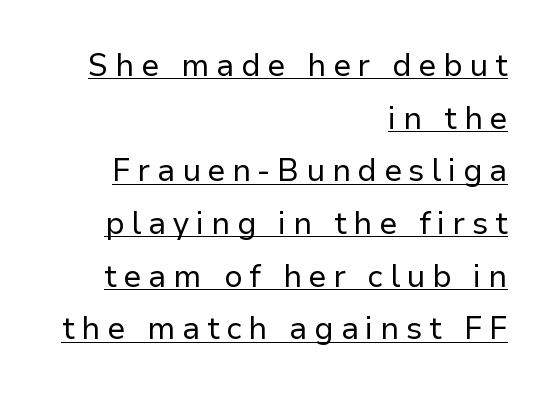
Honestly, the underline is the first thing you notice here. This rendering uses right alignment, leaving the left contour irregular. The font is comparable to plain body text, perhaps lighter. Successive baselines arrive at the customary interval.
